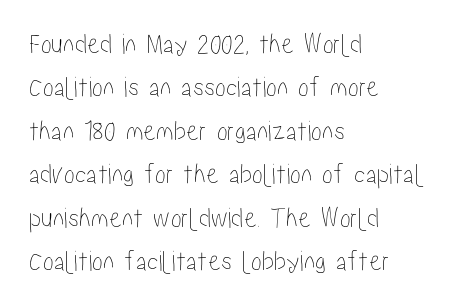
The image shows 29 px condensed type, upright; set left-aligned, normal line spacing (1.5x), normal letter spacing, not underlined; low stroke contrast and a medium x-height.
